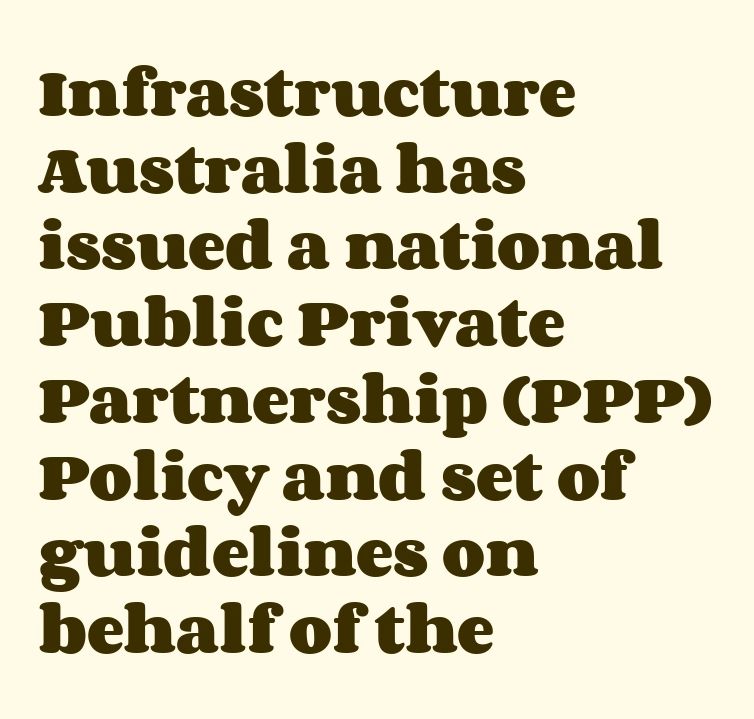
Short and long lines alike share a common starting point at left. Anything drawn beneath the words? Only blank space. The vertical gap from one line to the next is medium. No italicization has been applied; the sample stays upright. The horizontal fit of the characters is conventional and even.
